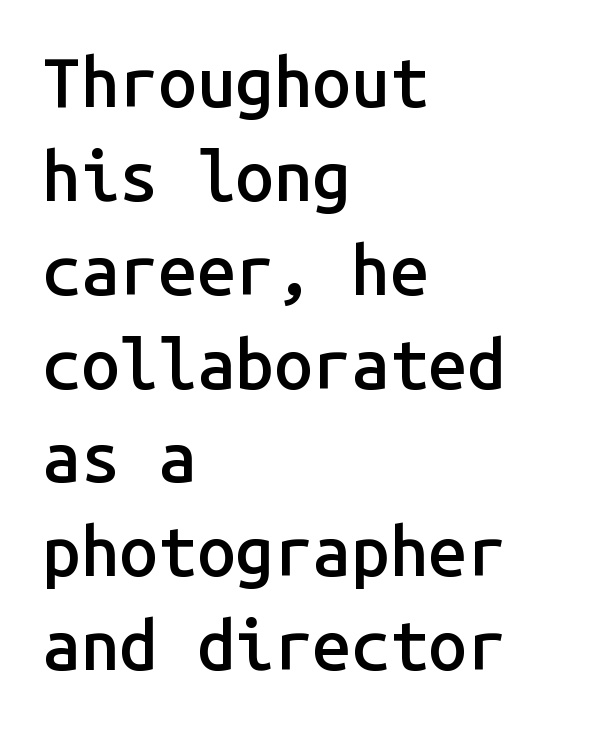
Fixed-width glyphs throughout — classic coding-font behaviour. The typesetter chose a ragged-right arrangement here. Descender tails drop into unmarked territory. Semibold letterforms, between regular and bold. Tracking here is standard; glyphs follow each other at the usual distance. Is there much room between lines? A standard amount, neither cramped nor airy.
